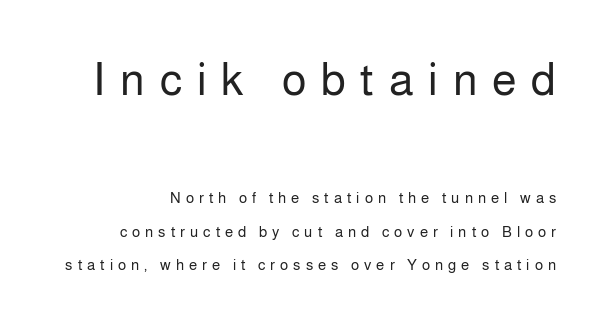
{"serif": "no", "italic": "no", "bold": "no", "weight": "regular", "width": "normal", "stroke_contrast": "low", "x_height": "medium", "monospaced": "no", "underline": "no", "line_spacing": "loose", "line_spacing_ratio": 2.21, "letter_spacing": "wide", "letter_spacing_em": 0.33, "larger_block": "first", "size_ratio": 3.0, "glyph_px": 45}
